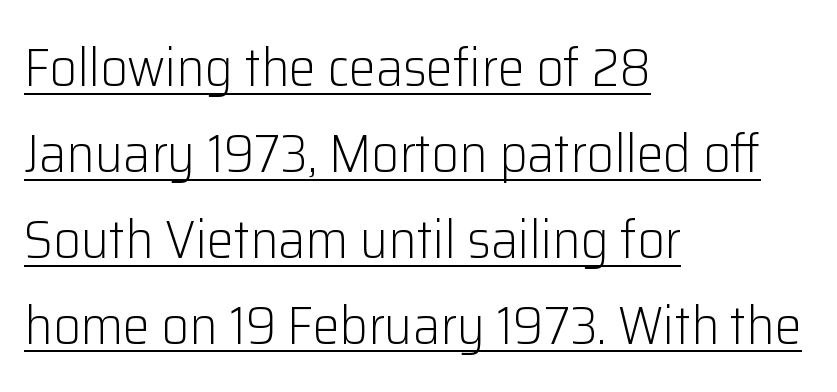
In terms of letterspacing, this is plain default setting. The typeface has the unassuming heft of standard copy or less. The rendering shows plain stroke endings on the letterforms — a sans-serif design. Style check: upright. Does the leading feel generous? No, just average.
